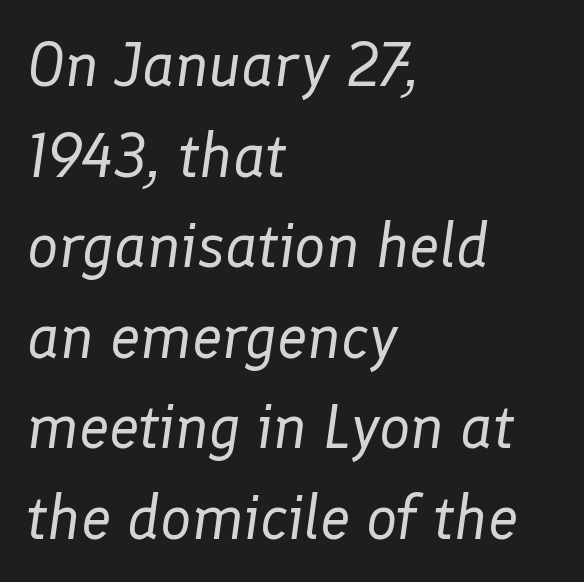
Q: Is the text bold? A: No.
Q: Is the text italic (slanted)? A: Yes, it leans right by about 8 degrees.
Q: Is the text underlined? A: No.
Q: How is the paragraph aligned? A: Left-aligned.
Q: Is the spacing between letters normal or unusually wide? A: Normal.
Q: Is the spacing between lines tight, normal or loose? A: Normal.
Q: Width (condensed, normal, or wide)? A: Normal.
Q: Stroke contrast? A: Low.
Q: x-height? A: Medium.
Q: Monospaced? A: No.
